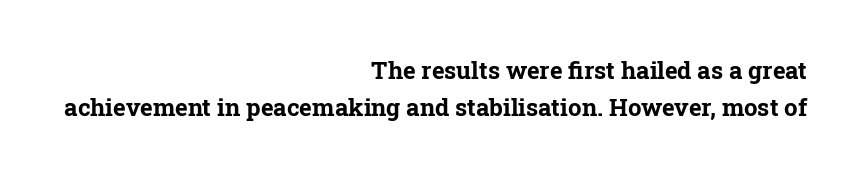
This sample keeps an unexceptional amount of space between lines. Every stem runs plumb, perpendicular to the baseline. These lines keep a tight, regular rhythm from letter to letter. Heavy, bold letterforms.
